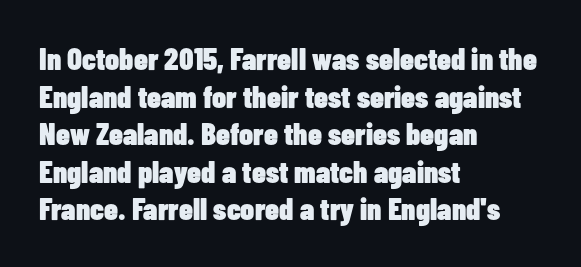
The foot of each line stays bare and open. Every row of glyphs begins at an identical x-position on the left. On the weight axis this lands at bold, roughly 700. The rendering uses natural spacing where letterforms have individual widths. Check where the strokes stop: nothing finishes them off — pure sans. This sample uses an upright cut, with every glyph sitting square on the baseline.
